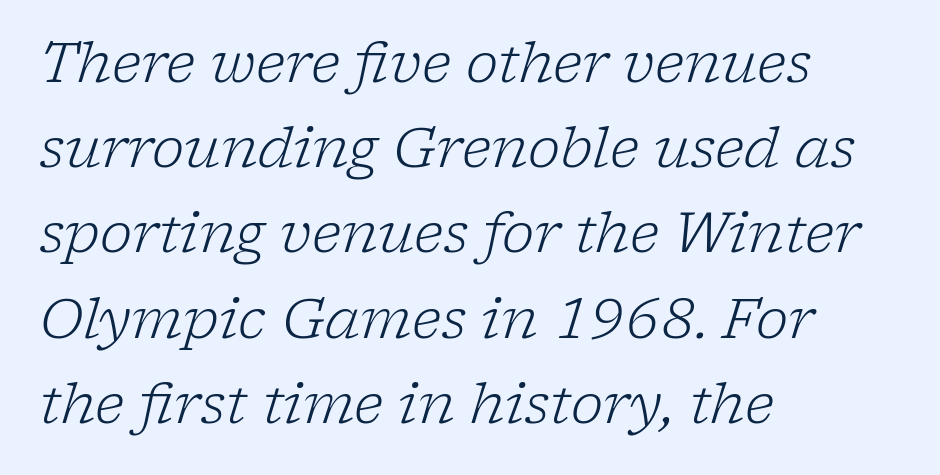
Q: Is the text bold? A: No.
Q: Is the text italic (slanted)? A: Yes, it leans right by about 17 degrees.
Q: Is the typeface a serif or a sans-serif typeface? A: Serif.
Q: Is the text underlined? A: No.
Q: How is the paragraph aligned? A: Left-aligned.
Q: Is the spacing between letters normal or unusually wide? A: Normal.
Q: Is the spacing between lines tight, normal or loose? A: Normal.
Q: Width (condensed, normal, or wide)? A: Normal.
Q: Stroke contrast? A: Low.
Q: x-height? A: Medium.
Q: Monospaced? A: No.
